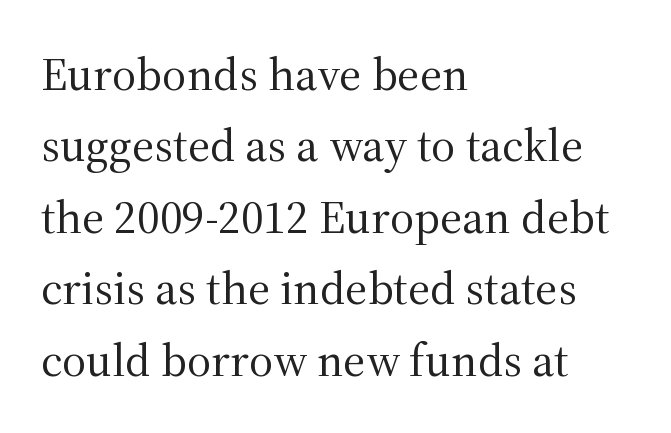
The glyphs in this specimen are seriffed. Every character sits straight up, as roman type does. The letterforms sit shoulder to shoulder at normal distance. The passage shown is typed in a proportional face where columns would drift. The line-height multiplier appears to be the usual default.
